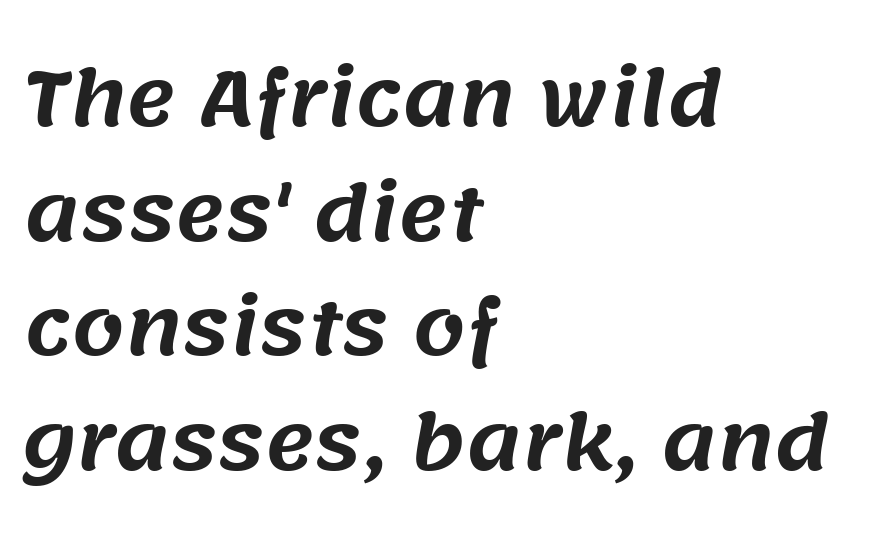
{"serif": "no", "width": "normal", "stroke_contrast": "medium", "x_height": "large", "monospaced": "no", "underline": "no", "align": "left", "line_spacing": "normal", "line_spacing_ratio": 1.53, "letter_spacing": "normal", "letter_spacing_em": 0.0, "glyph_px": 75}
